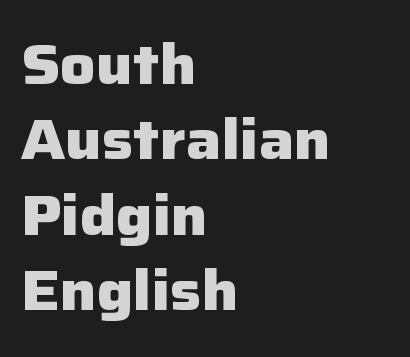
The image shows 55 px heavy sans-serif type, upright; set left-aligned, normal line spacing (1.37x), normal letter spacing, not underlined; low stroke contrast and a medium x-height.
